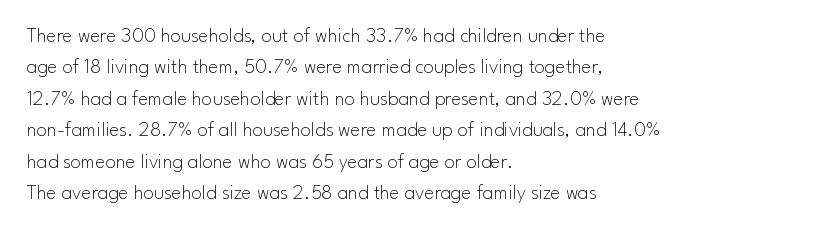
Each row of text sits above clean, open space. Italic? Not at all — the glyphs are vertical. Typeset ragged right — the left edge is the straight one. Each word holds together tightly as a unit, with standard inter-letter gaps. Interline gaps are of average width in this sample.
